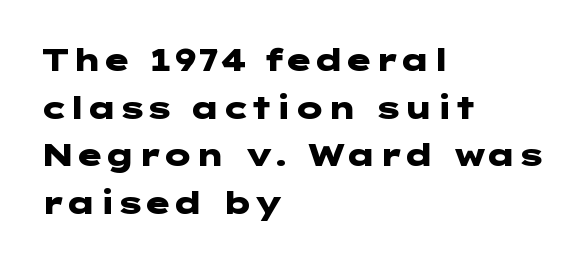
{"serif": "no", "italic": "no", "bold": "yes", "weight": "heavy", "width": "wide", "stroke_contrast": "low", "x_height": "medium", "underline": "no", "align": "left", "line_spacing": "normal", "line_spacing_ratio": 1.54, "letter_spacing": "normal", "letter_spacing_em": 0.0, "glyph_px": 31}
